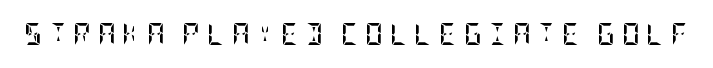
{"italic": "no", "bold": "yes", "underline": "no", "letter_spacing": "wide", "letter_spacing_em": 0.3, "glyph_px": 22}
